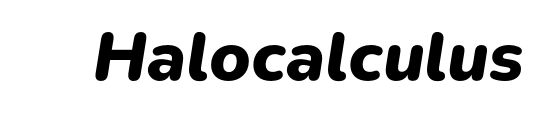
Q: Is the text bold? A: Yes.
Q: Is the text italic (slanted)? A: Yes, it leans right by about 9 degrees.
Q: Is the text underlined? A: No.
Q: Is the spacing between letters normal or unusually wide? A: Normal.
Q: Width (condensed, normal, or wide)? A: Normal.
Q: Stroke contrast? A: Low.
Q: x-height? A: Medium.
Q: Monospaced? A: No.
